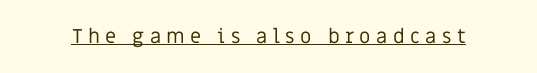
{"italic": "no", "bold": "no", "underline": "yes", "letter_spacing": "wide", "letter_spacing_em": 0.27, "glyph_px": 20}
